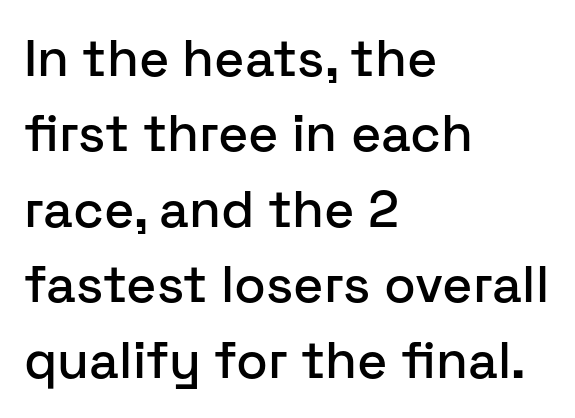
The passage shown stacks its lines at a standard gap. A typesetter would call this proportional, since set widths differ per character. A roman cut, with each character standing at attention. Only glyphs here, with clear space below each row.
